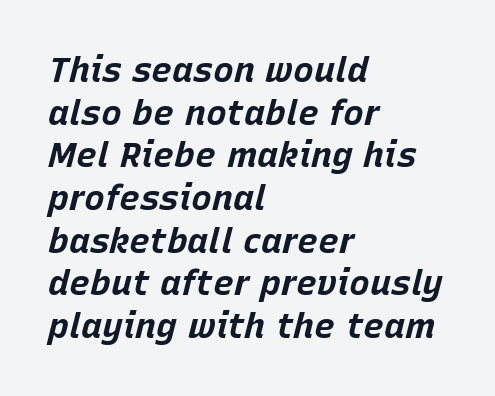
The image shows 35 px bold type, italic (leaning right); set left-aligned, line spacing 1.22x, normal letter spacing, not underlined; low stroke contrast and a large x-height.
